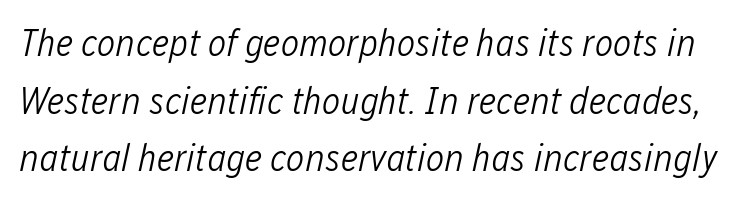
Q: Is the text bold? A: No.
Q: Is the text italic (slanted)? A: Yes, it leans right by about 12 degrees.
Q: Is the text underlined? A: No.
Q: Is the spacing between letters normal or unusually wide? A: Normal.
Q: Is the spacing between lines tight, normal or loose? A: Normal.
Q: Width (condensed, normal, or wide)? A: Condensed.
Q: Stroke contrast? A: Low.
Q: x-height? A: Medium.
Q: Monospaced? A: No.
